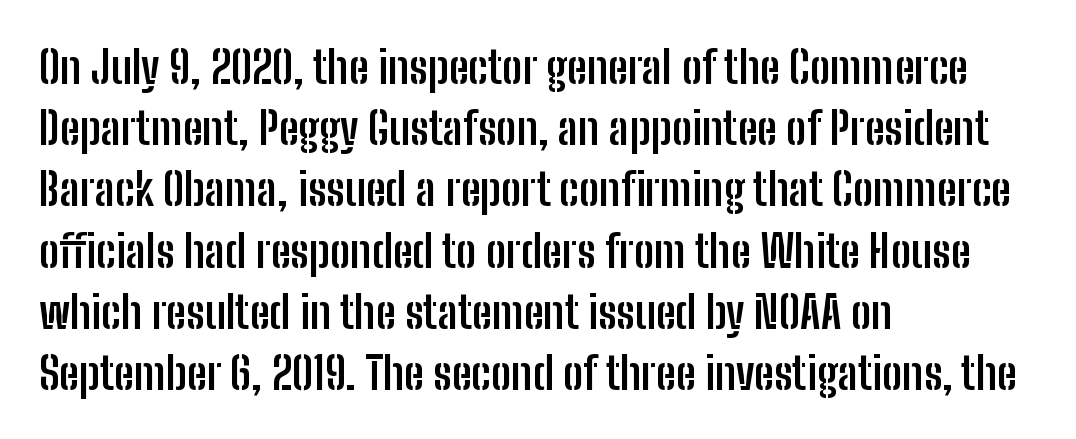
Upright lettering throughout. Weight: bold. The paragraph shown leans on its left margin. No extra tracking has been applied to these lines. Note the varied advance widths — an 'i' is clearly narrower than an 'm'. A typesetter would label this face a sans.
